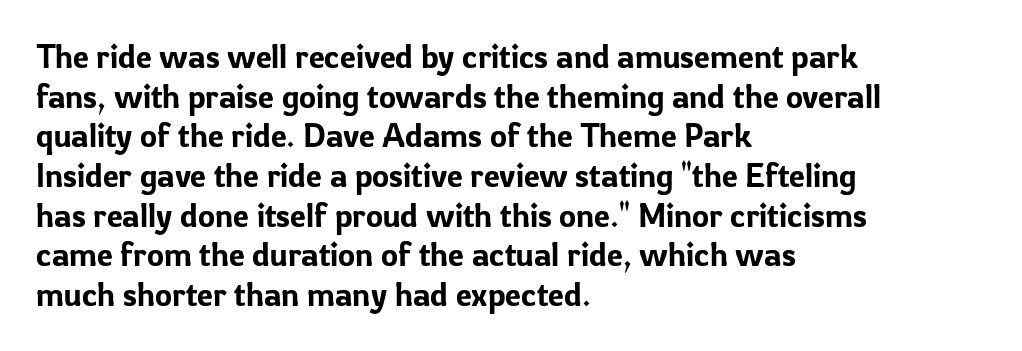
No italicization has been applied; the sample stays upright. Decoration check: the copy has no underline. Horizontally, the lines are justified to the leading edge only. Caption: standard tracking, unaltered. To sum up the face: it is a sans, with no serifs.
